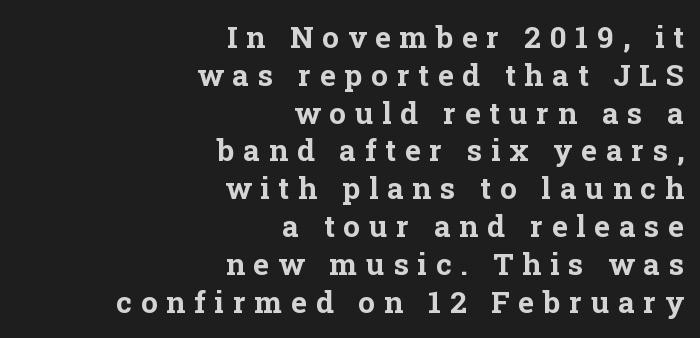
The image shows 30 px bold serif type, upright; set right-aligned, normal line spacing (1.26x), unusually wide letter spacing (+0.29 em), not underlined; low stroke contrast and a medium x-height.
